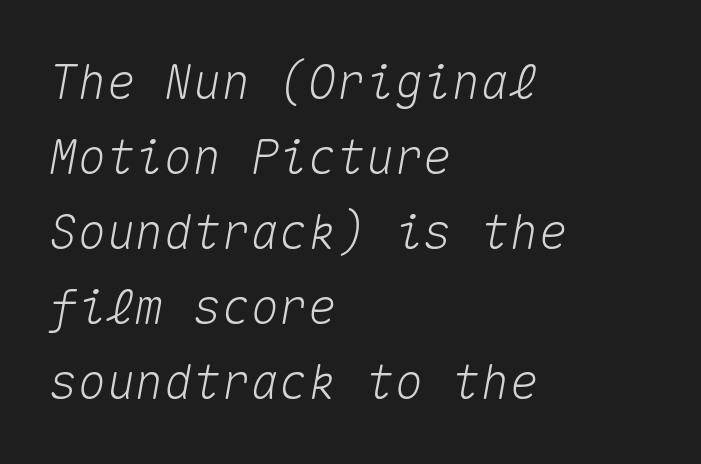
The image shows 48 px text type, italic (leaning right), monospaced; set left-aligned, normal line spacing (1.56x), normal letter spacing, not underlined; medium stroke contrast and a medium x-height.
